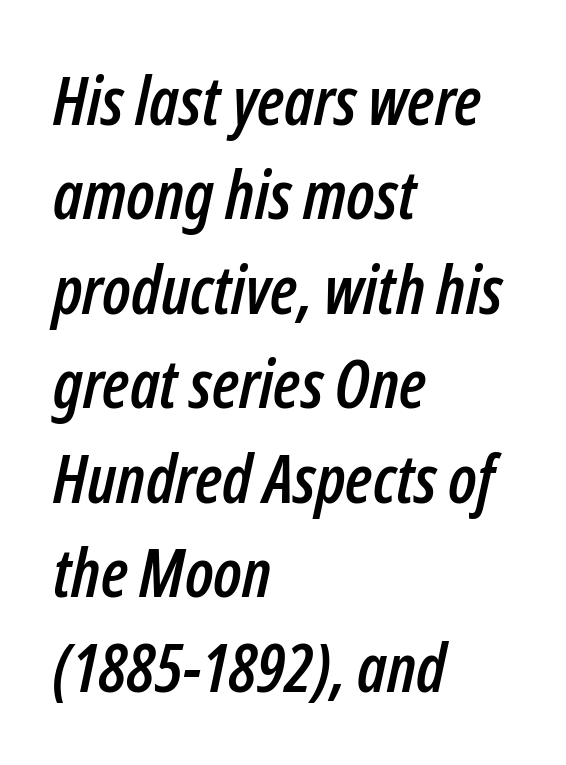
The image shows 67 px condensed type, italic (leaning right); set left-aligned, normal line spacing (1.41x), normal letter spacing, not underlined; low stroke contrast and a medium x-height.
